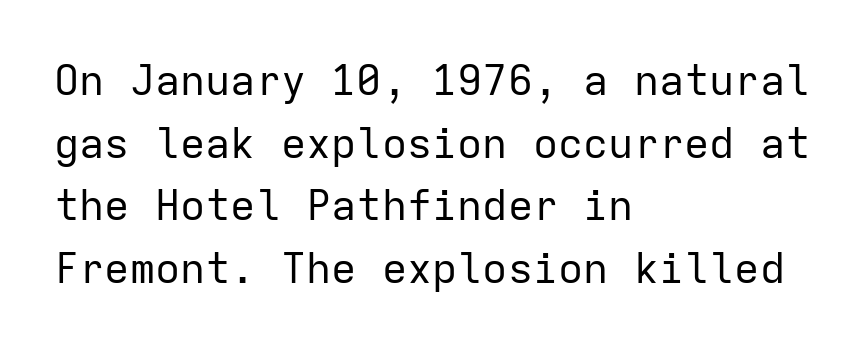
The image shows 42 px regular-weight sans-serif type, upright, monospaced; set left-aligned, normal line spacing (1.49x), normal letter spacing, not underlined; low stroke contrast and a medium x-height.
